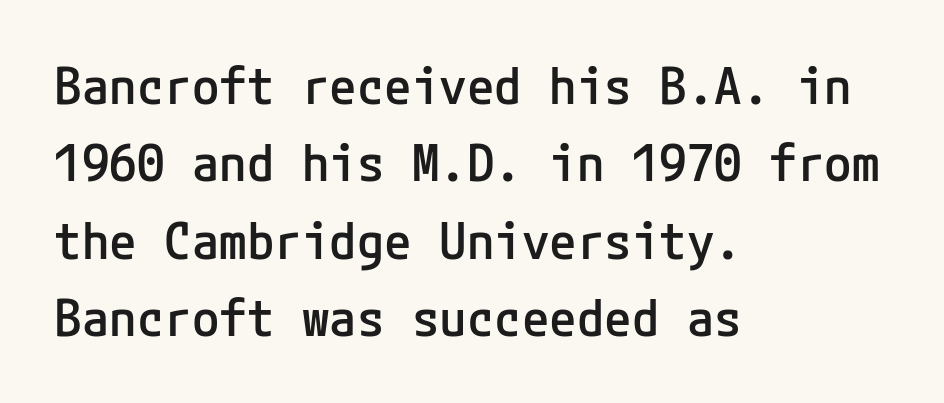
{"serif": "no", "italic": "no", "bold": "semi", "weight": "semibold", "width": "normal", "stroke_contrast": "low", "x_height": "medium", "underline": "no", "align": "left", "line_spacing": "normal", "line_spacing_ratio": 1.55, "letter_spacing": "normal", "letter_spacing_em": 0.0, "glyph_px": 50}
